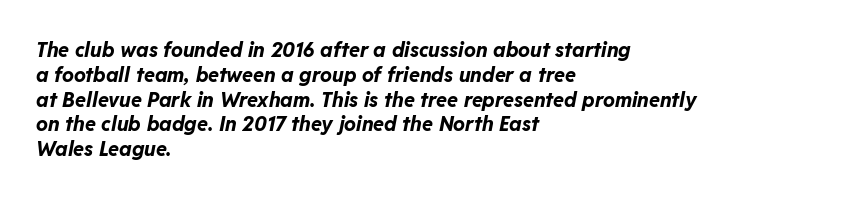
{"italic": "yes", "lean": "right", "slant_degrees": 11, "bold": "yes", "underline": "no", "align": "left", "line_spacing_ratio": 1.24, "letter_spacing": "normal", "letter_spacing_em": 0.0, "glyph_px": 20}
